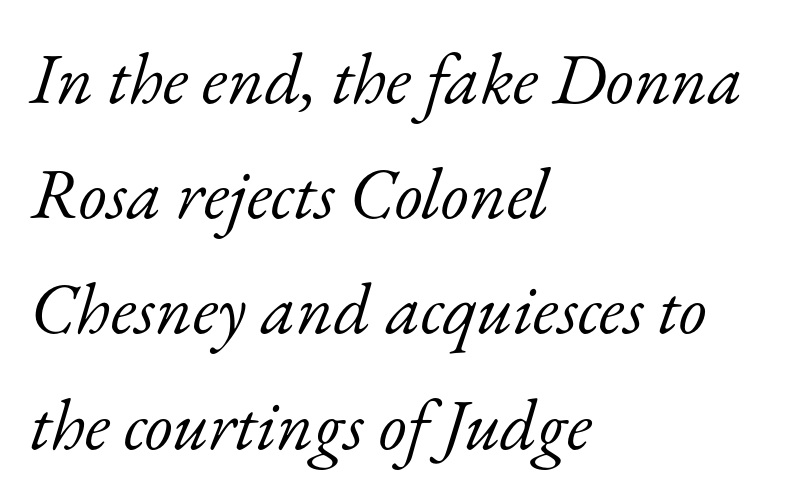
This sample has the flowing, uneven cadence of proportional lettering. Has an underline been added? It has not. Regarding leading, the lines here are spaced in the standard way. Compared with a centered layout, this one pins lines to the left instead. Observe the serifs anchoring each vertical stroke in this sample.
